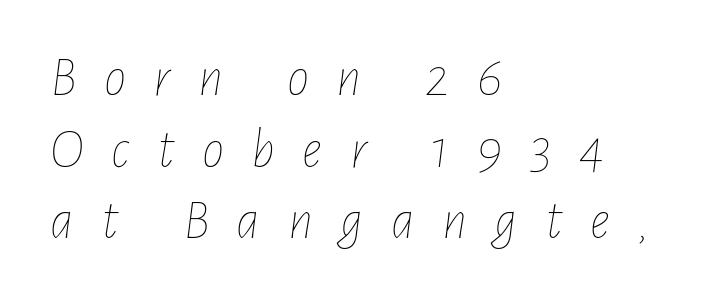
The image shows 56 px thin, condensed type, italic (leaning right); set left-aligned, normal line spacing (1.28x), unusually wide letter spacing (+0.49 em), not underlined; low stroke contrast and a medium x-height.
